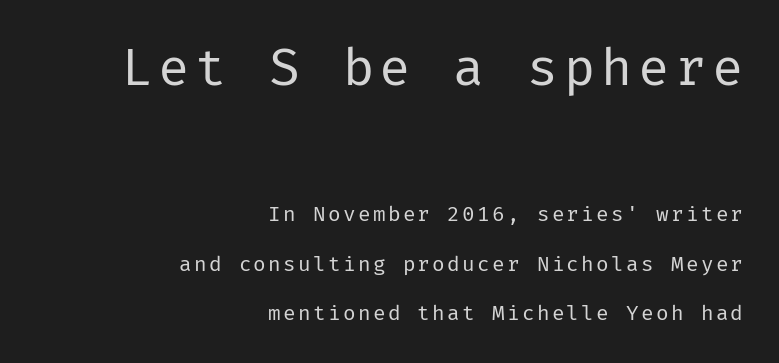
The image shows 52 px regular-weight sans-serif type, upright; set right-aligned, loose line spacing (2.37x), not underlined; the first (top) block is 2.48x larger; low stroke contrast and a medium x-height.
